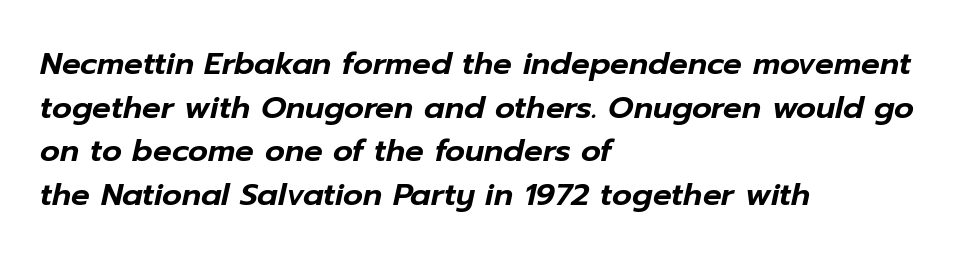
The image shows 31 px text type, italic (leaning right); set left-aligned, normal line spacing (1.41x), normal letter spacing, not underlined; low stroke contrast and a medium x-height.
